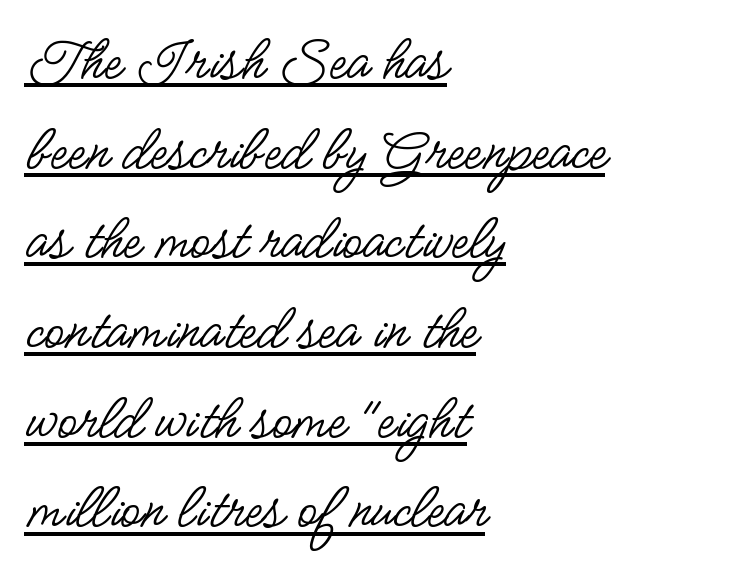
Q: Is the text bold? A: No.
Q: Is the text italic (slanted)? A: Yes.
Q: Is the typeface a serif or a sans-serif typeface? A: Sans-serif.
Q: Is the text underlined? A: Yes.
Q: How is the paragraph aligned? A: Left-aligned.
Q: Is the spacing between letters normal or unusually wide? A: Normal.
Q: Is the spacing between lines tight, normal or loose? A: Normal.
Q: Width (condensed, normal, or wide)? A: Condensed.
Q: Stroke contrast? A: Low.
Q: x-height? A: Small.
Q: Monospaced? A: No.
